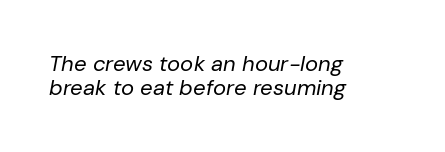
{"italic": "yes", "lean": "right", "slant_degrees": 10, "bold": "no", "underline": "no", "align": "left", "line_spacing": "tight", "line_spacing_ratio": 1.11, "letter_spacing": "normal", "letter_spacing_em": 0.0, "glyph_px": 22}
